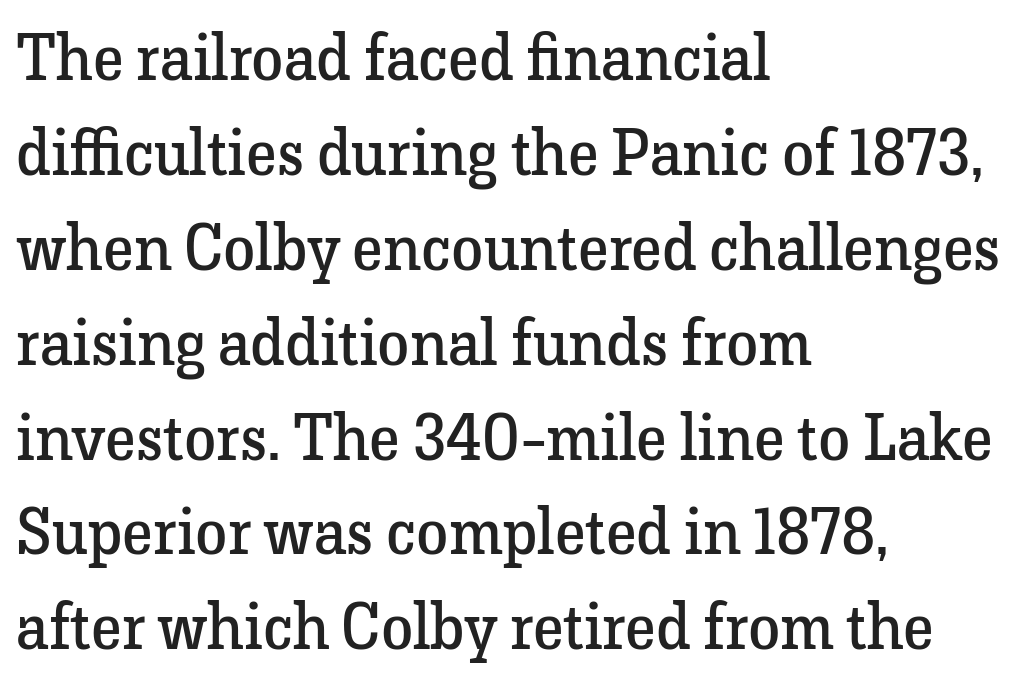
Q: Is the text bold? A: No.
Q: Is the text italic (slanted)? A: No, it is upright.
Q: Is the typeface a serif or a sans-serif typeface? A: Serif.
Q: Is the text underlined? A: No.
Q: How is the paragraph aligned? A: Left-aligned.
Q: Is the spacing between letters normal or unusually wide? A: Normal.
Q: Is the spacing between lines tight, normal or loose? A: Normal.
Q: Width (condensed, normal, or wide)? A: Normal.
Q: Stroke contrast? A: Low.
Q: x-height? A: Medium.
Q: Monospaced? A: No.
